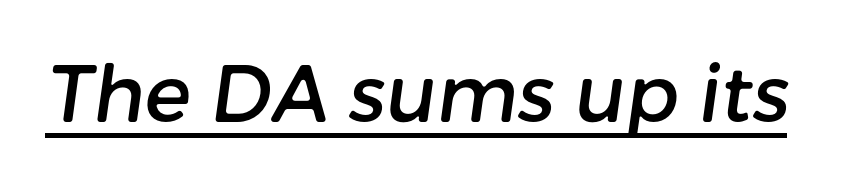
Q: Is the typeface a serif or a sans-serif typeface? A: Sans-serif.
Q: Is the text underlined? A: Yes.
Q: Is the spacing between letters normal or unusually wide? A: Normal.
Q: Width (condensed, normal, or wide)? A: Normal.
Q: Stroke contrast? A: Low.
Q: x-height? A: Medium.
Q: Monospaced? A: No.
